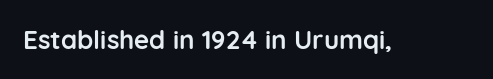
Only glyphs here, with clear space below each row. Rendered with straight, roman letterforms. The glyphs have the mass of a bold cut. Observe the ordinary spacing: letters are neighbours, not strangers.
